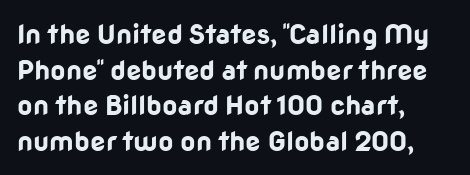
A typesetter would call this leading conventional body-copy spacing. Standard letterfit; no display-style spreading of the glyphs. The axis of the letterforms is exactly vertical. Typeset ragged right — the left edge is the straight one. Clear beneath every line of the passage. Each glyph is drawn with heavy, bold strokes.
